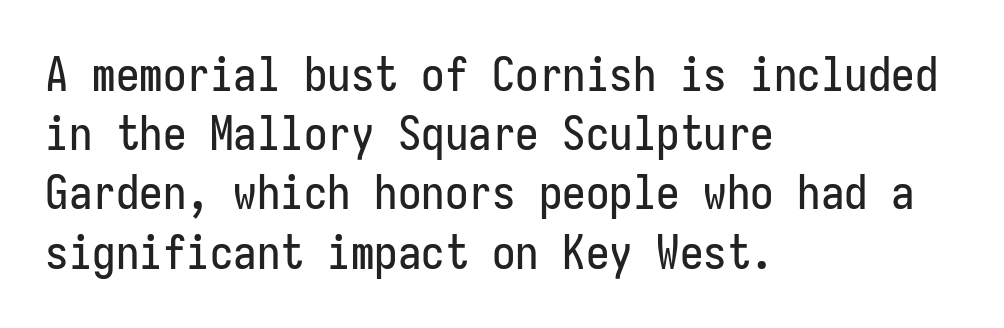
The compositor pushed each line to the left boundary. You can tell from the bare stems that sans-serif type was used. Only glyphs here, with clear space below each row. Students, observe: this is what conventionally led text looks like. In terms of letterspacing, this is plain default setting.
